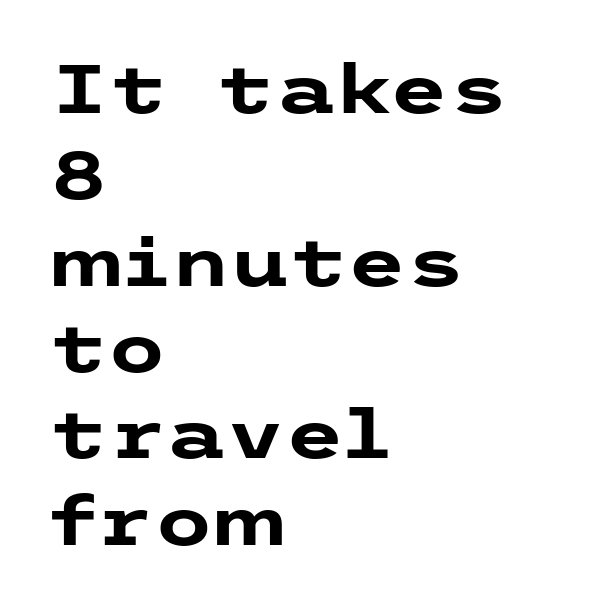
Q: Is the text bold? A: Yes.
Q: Is the text italic (slanted)? A: No, it is upright.
Q: Is the typeface a serif or a sans-serif typeface? A: Sans-serif.
Q: Is the text underlined? A: No.
Q: How is the paragraph aligned? A: Left-aligned.
Q: Is the spacing between letters normal or unusually wide? A: Normal.
Q: Is the spacing between lines tight, normal or loose? A: Normal.
Q: Width (condensed, normal, or wide)? A: Wide.
Q: Stroke contrast? A: Low.
Q: x-height? A: Medium.
